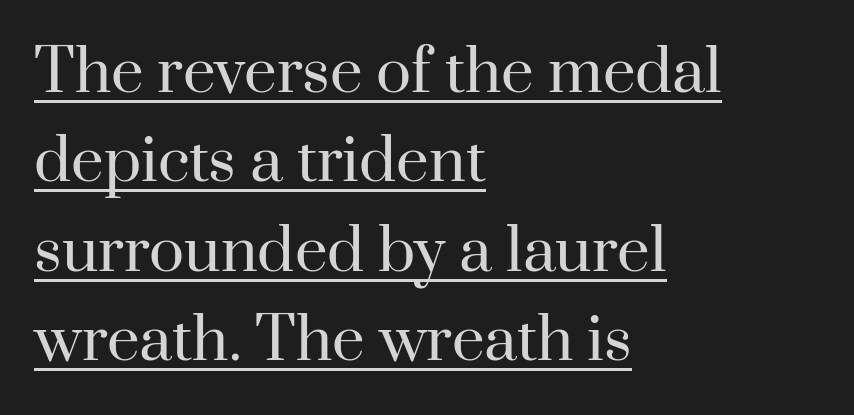
The image shows 58 px regular-weight serif type, upright; set left-aligned, normal line spacing (1.54x), normal letter spacing, underlined; high stroke contrast and a small x-height.
